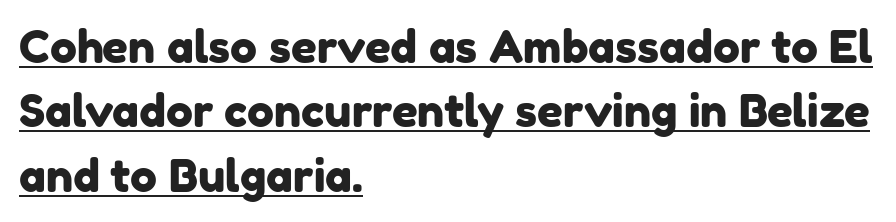
Alignment: flush left. The face used here is a sans, in the tradition of grotesques and geometrics. A typographer would call this underscored text. Here the designer chose a conventional face with non-uniform glyph widths. The space between consecutive lines is moderate.
